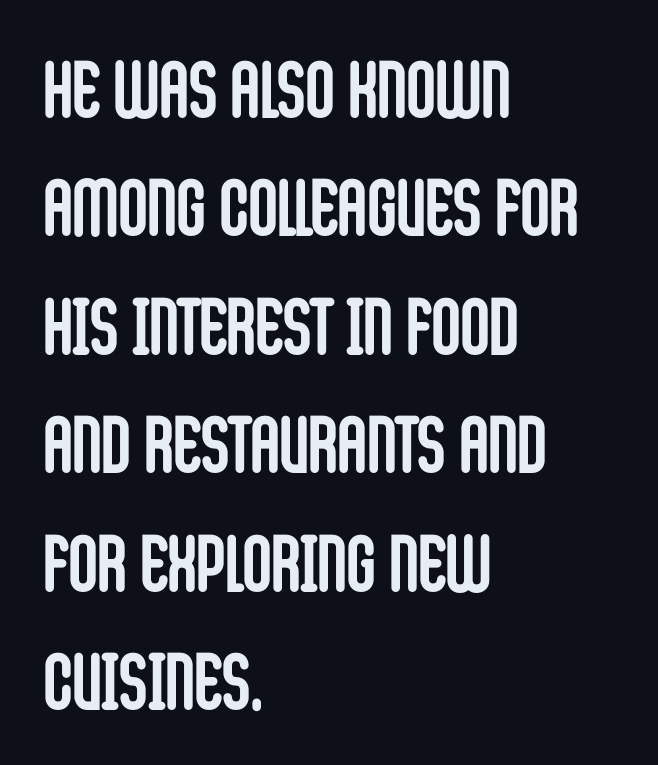
Q: Is the text bold? A: Yes.
Q: Is the text italic (slanted)? A: No, it is upright.
Q: Is the typeface a serif or a sans-serif typeface? A: Sans-serif.
Q: Is the text underlined? A: No.
Q: How is the paragraph aligned? A: Left-aligned.
Q: Is the spacing between letters normal or unusually wide? A: Normal.
Q: Is the spacing between lines tight, normal or loose? A: Normal.
Q: Width (condensed, normal, or wide)? A: Condensed.
Q: Stroke contrast? A: Low.
Q: x-height? A: Large.
Q: Monospaced? A: No.
